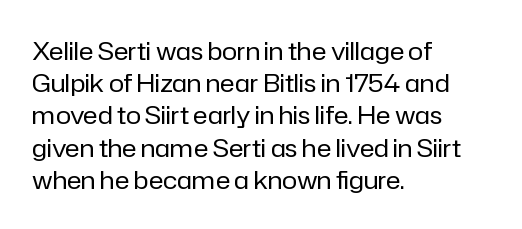
These lines keep a tight, regular rhythm from letter to letter. This sample is left-justified, so line endings fall wherever the words run out. The space between consecutive lines is moderate. Do the letters lean? They stand straight. The passage shown is not underscored anywhere. Stems and bowls with no extra thickness — not bold.
